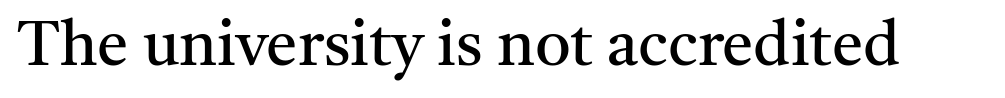
A typesetter would mark this as roman, not italic. You could not count columns in this text — the font is proportionally spaced. The passage shown has conventional tracking throughout. Is the type heavy? It reads as light-to-regular instead. Observe the serifs anchoring each vertical stroke in this sample. Rule under the text: the space is simply empty.
